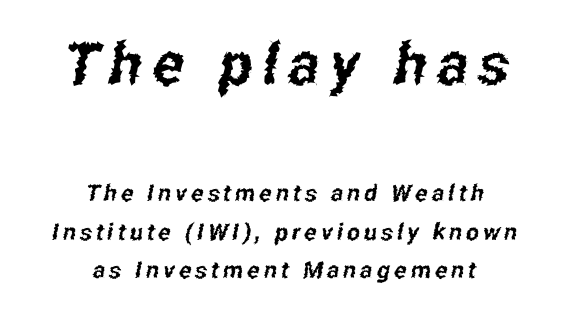
The image shows 58 px condensed sans-serif type; set centered, normal line spacing (1.67x), not underlined; the first (top) block is 2.52x larger; low stroke contrast and a medium x-height.
